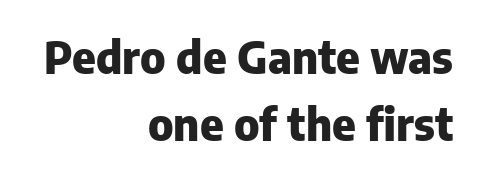
{"serif": "no", "italic": "no", "bold": "yes", "weight": "heavy", "width": "normal", "stroke_contrast": "low", "x_height": "medium", "monospaced": "no", "underline": "no", "align": "right", "line_spacing": "normal", "line_spacing_ratio": 1.5, "letter_spacing": "normal", "letter_spacing_em": 0.0, "glyph_px": 45}
